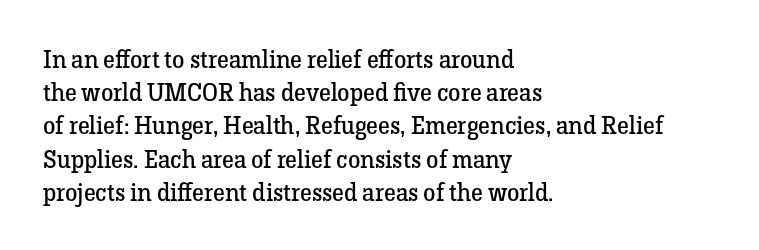
The image shows 25 px text type, upright; set left-aligned, normal line spacing (1.33x), normal letter spacing, not underlined.
